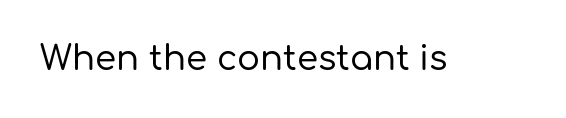
Look at the bottom of the vertical strokes: they stop flat, with no serifs. Just letters on the line, the space beneath them empty. A typesetter would call this proportional, since set widths differ per character. The lettering holds an erect, upright posture throughout. The horizontal fit of the characters is conventional and even.
